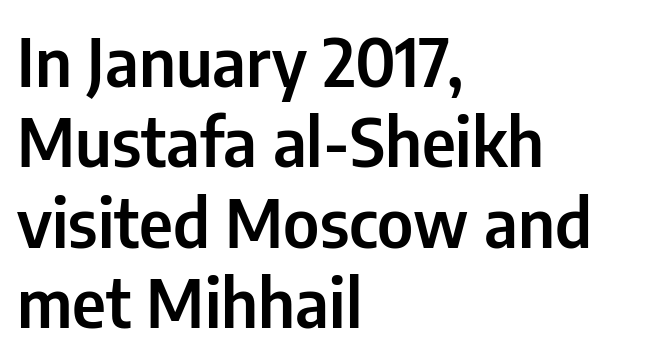
The image shows 67 px condensed sans-serif type, upright; set left-aligned, line spacing 1.2x, normal letter spacing, not underlined; low stroke contrast and a medium x-height.
